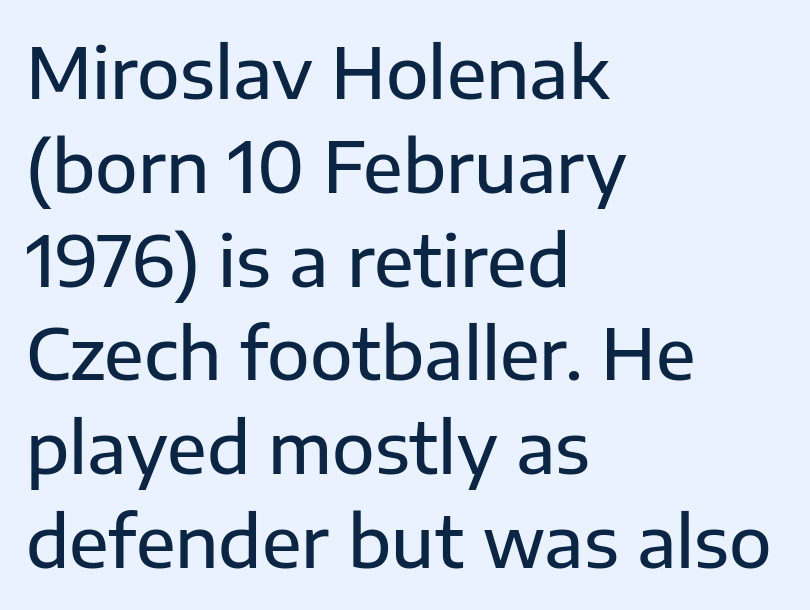
Q: Is the text italic (slanted)? A: No, it is upright.
Q: Is the typeface a serif or a sans-serif typeface? A: Sans-serif.
Q: Is the text underlined? A: No.
Q: How is the paragraph aligned? A: Left-aligned.
Q: Is the spacing between letters normal or unusually wide? A: Normal.
Q: Is the spacing between lines tight, normal or loose? A: Normal.
Q: Width (condensed, normal, or wide)? A: Normal.
Q: Stroke contrast? A: Low.
Q: x-height? A: Medium.
Q: Monospaced? A: No.
